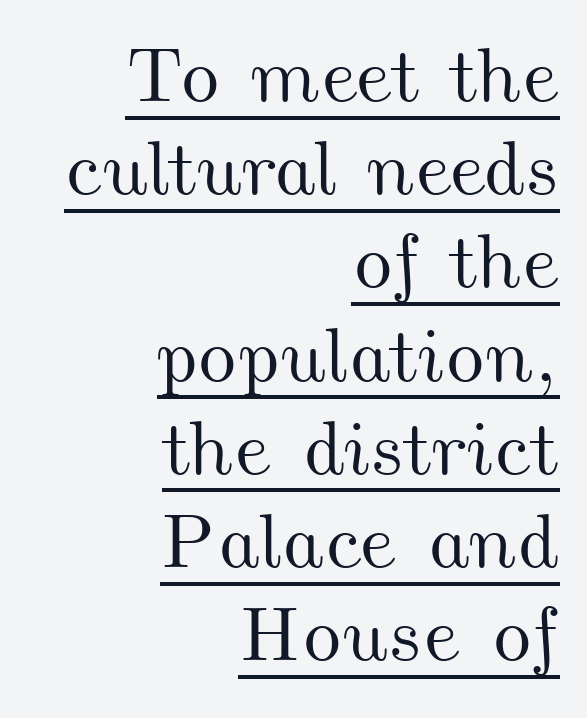
The image shows 77 px wide type; set right-aligned, line spacing 1.21x, normal letter spacing, underlined; medium stroke contrast and a small x-height.
